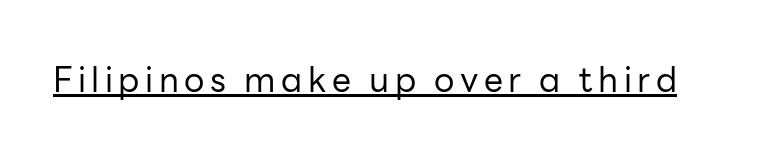
Q: Is the text bold? A: No.
Q: Is the text italic (slanted)? A: No, it is upright.
Q: Is the typeface a serif or a sans-serif typeface? A: Sans-serif.
Q: Is the text underlined? A: Yes.
Q: Width (condensed, normal, or wide)? A: Normal.
Q: Stroke contrast? A: Low.
Q: x-height? A: Medium.
Q: Monospaced? A: No.
